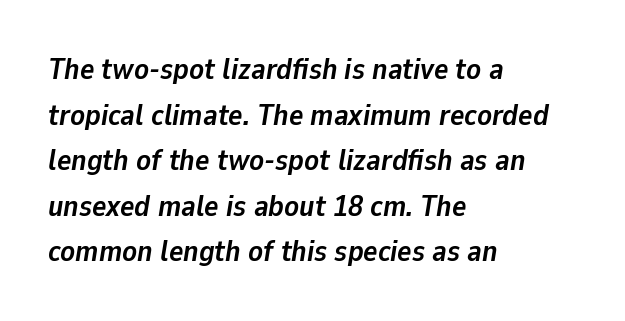
Q: Is the text bold? A: Yes.
Q: Is the text italic (slanted)? A: Yes, it leans right by about 9 degrees.
Q: Is the text underlined? A: No.
Q: How is the paragraph aligned? A: Left-aligned.
Q: Is the spacing between letters normal or unusually wide? A: Normal.
Q: Is the spacing between lines tight, normal or loose? A: Normal.
Q: Width (condensed, normal, or wide)? A: Normal.
Q: Stroke contrast? A: Low.
Q: x-height? A: Medium.
Q: Monospaced? A: No.
